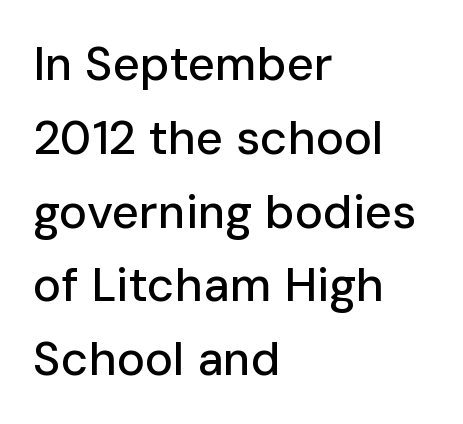
Posture: upright roman. A typesetter would call this proportional, since set widths differ per character. Each row of text sits above clean, open space. The font family rendered here belongs to the sans-serif group. Here the glyphs are tracked normally, forming tight word shapes. Interline gaps are of average width in this sample.
